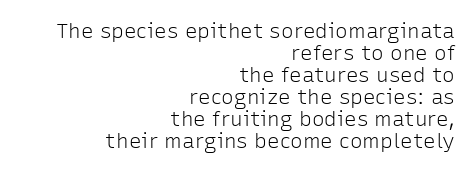
Q: Is the text bold? A: No.
Q: Is the text italic (slanted)? A: No, it is upright.
Q: Is the text underlined? A: No.
Q: How is the paragraph aligned? A: Right-aligned.
Q: Is the spacing between letters normal or unusually wide? A: Normal.
Q: Is the spacing between lines tight, normal or loose? A: Tight.
